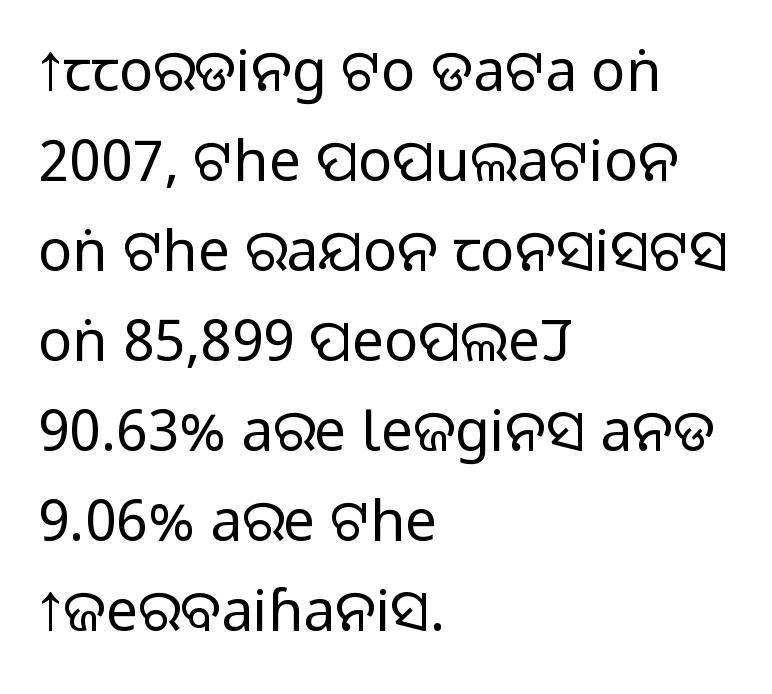
The image shows 57 px sans-serif type, upright; set left-aligned, normal line spacing (1.58x), normal letter spacing, not underlined; medium stroke contrast.
